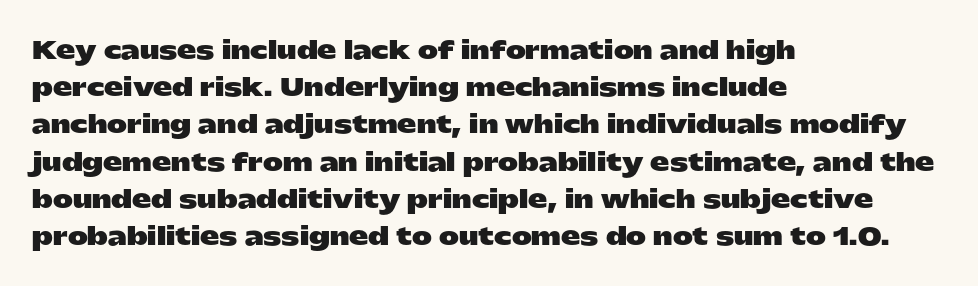
Q: Is the text bold? A: Yes.
Q: Is the text italic (slanted)? A: No, it is upright.
Q: Is the text underlined? A: No.
Q: How is the paragraph aligned? A: Left-aligned.
Q: Is the spacing between letters normal or unusually wide? A: Normal.
Q: Is the spacing between lines tight, normal or loose? A: Normal.
